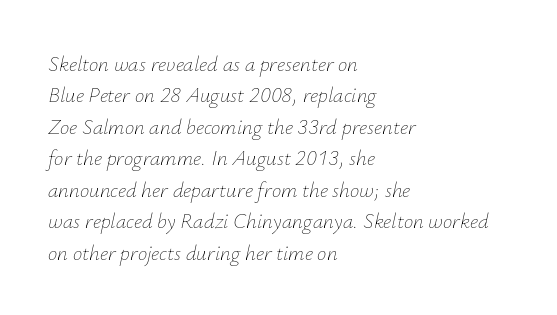
Casual observation: everything's shoved over to the left. Caption: face not bold, strokes unweighted. Underline: absent. The letters are slanted; this is an italic face.
